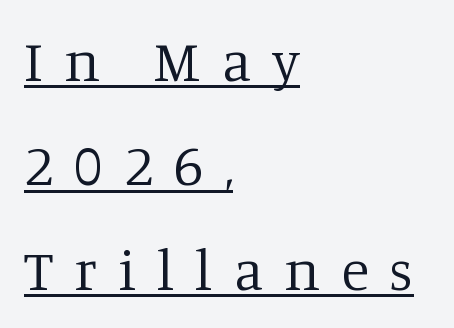
{"serif": "yes", "italic": "no", "bold": "no", "weight": "regular", "width": "normal", "stroke_contrast": "low", "x_height": "large", "monospaced": "no", "underline": "yes", "align": "left", "line_spacing_ratio": 1.8, "letter_spacing": "wide", "letter_spacing_em": 0.36, "glyph_px": 58}
